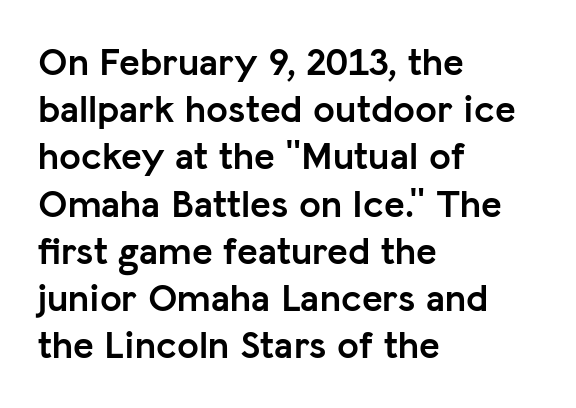
Q: Is the text bold? A: Yes.
Q: Is the text italic (slanted)? A: No, it is upright.
Q: Is the typeface a serif or a sans-serif typeface? A: Sans-serif.
Q: Is the text underlined? A: No.
Q: How is the paragraph aligned? A: Left-aligned.
Q: Is the spacing between letters normal or unusually wide? A: Normal.
Q: Width (condensed, normal, or wide)? A: Normal.
Q: Stroke contrast? A: Low.
Q: x-height? A: Medium.
Q: Monospaced? A: No.
